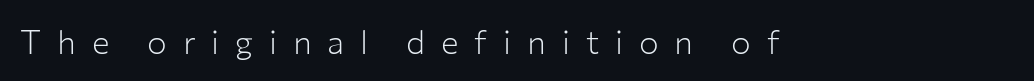
Q: Is the text bold? A: No.
Q: Is the text italic (slanted)? A: No, it is upright.
Q: Is the typeface a serif or a sans-serif typeface? A: Sans-serif.
Q: Is the text underlined? A: No.
Q: Is the spacing between letters normal or unusually wide? A: Unusually wide.
Q: Width (condensed, normal, or wide)? A: Normal.
Q: Stroke contrast? A: Low.
Q: x-height? A: Medium.
Q: Monospaced? A: No.
